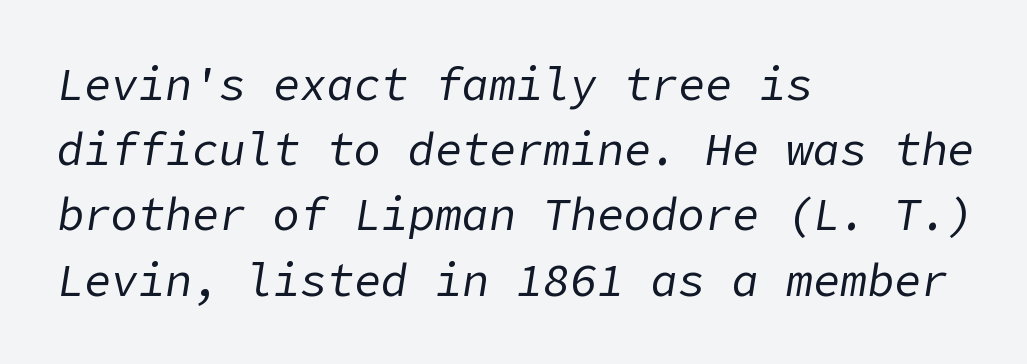
A bare baseline throughout the passage. Is the type heavy? It reads as light-to-regular instead. The gaps between neighbouring characters are ordinary and unremarkable. How would I describe the line gaps? Plain and ordinary.
